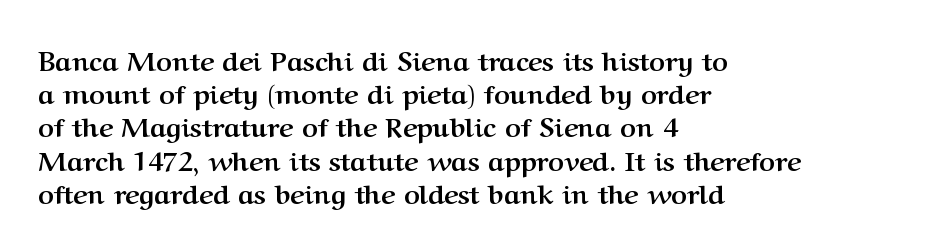
There is no visible air inserted between adjacent glyphs. In terms of weight, the rendering is a true, heavy bold. Visually the block forms a straight wall on the left and a jagged coastline on the right. Lines of text with bare space underneath. If you drew a line through each stem, it would be perfectly vertical.
